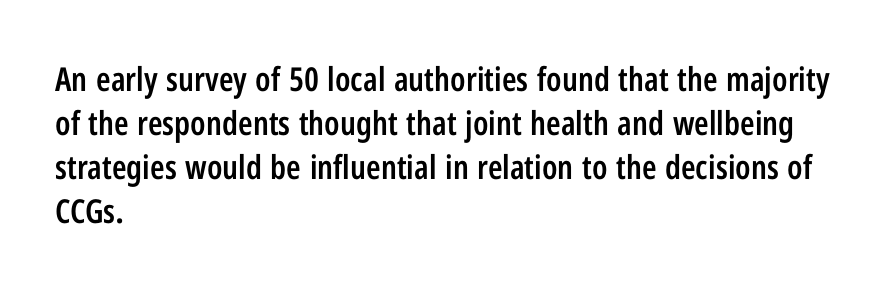
{"serif": "no", "italic": "no", "bold": "semi", "weight": "semibold", "width": "condensed", "stroke_contrast": "low", "x_height": "medium", "monospaced": "no", "underline": "no", "align": "left", "line_spacing": "normal", "line_spacing_ratio": 1.33, "letter_spacing": "normal", "letter_spacing_em": 0.0, "glyph_px": 33}
